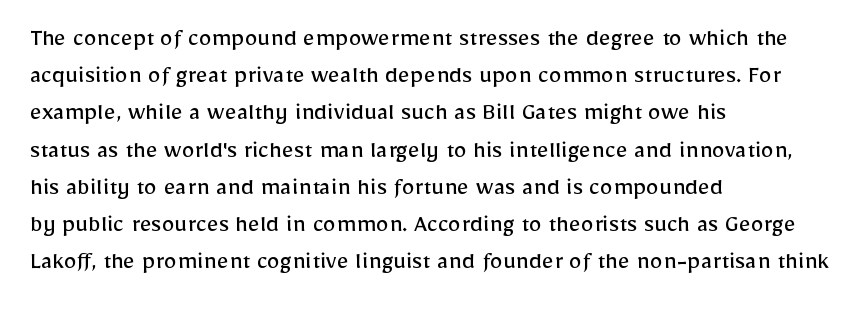
Q: Is the text bold? A: No.
Q: Is the text italic (slanted)? A: No, it is upright.
Q: Is the text underlined? A: No.
Q: How is the paragraph aligned? A: Left-aligned.
Q: Is the spacing between letters normal or unusually wide? A: Normal.
Q: Is the spacing between lines tight, normal or loose? A: Normal.
